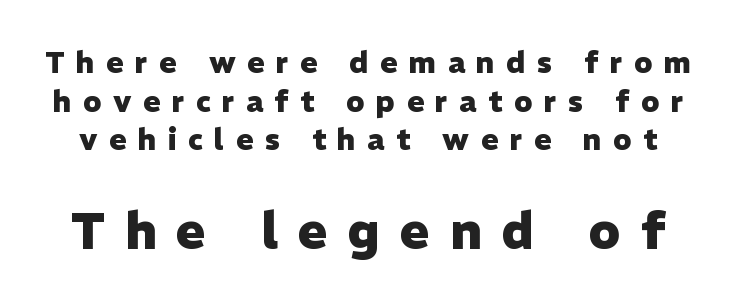
The image shows 50 px heavy sans-serif type, upright; set normal line spacing (1.33x), unusually wide letter spacing (+0.4 em), not underlined; the second (bottom) block is 1.72x larger; low stroke contrast and a medium x-height.
